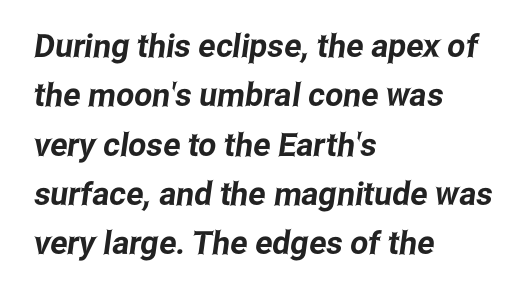
Honestly, the letter spacing is just normal — you wouldn't notice it. The rendering uses natural spacing where letterforms have individual widths. Visually the block forms a straight wall on the left and a jagged coastline on the right. What kind of face is this? One without serifs — a sans. Regular leading. The specimen omits any rule beneath the text block's lines.
